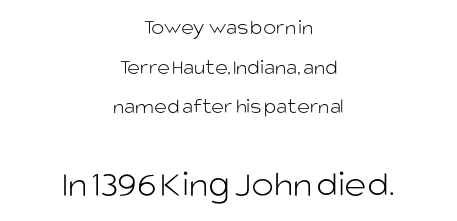
There is no visible air inserted between adjacent glyphs. The face used here appears at its bigger size in the lower chunk. The letters stand straight up with perfectly vertical stems. Is the type heavy? It reads as light-to-regular instead. The specimen omits any rule beneath the text block's lines.
